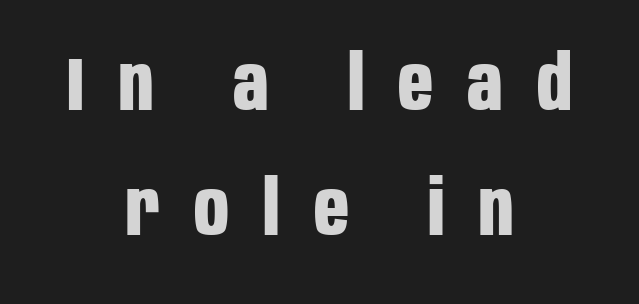
The image shows 76 px bold, condensed sans-serif type, upright; set centered, normal line spacing (1.65x), unusually wide letter spacing (+0.45 em), not underlined; low stroke contrast and a large x-height.
